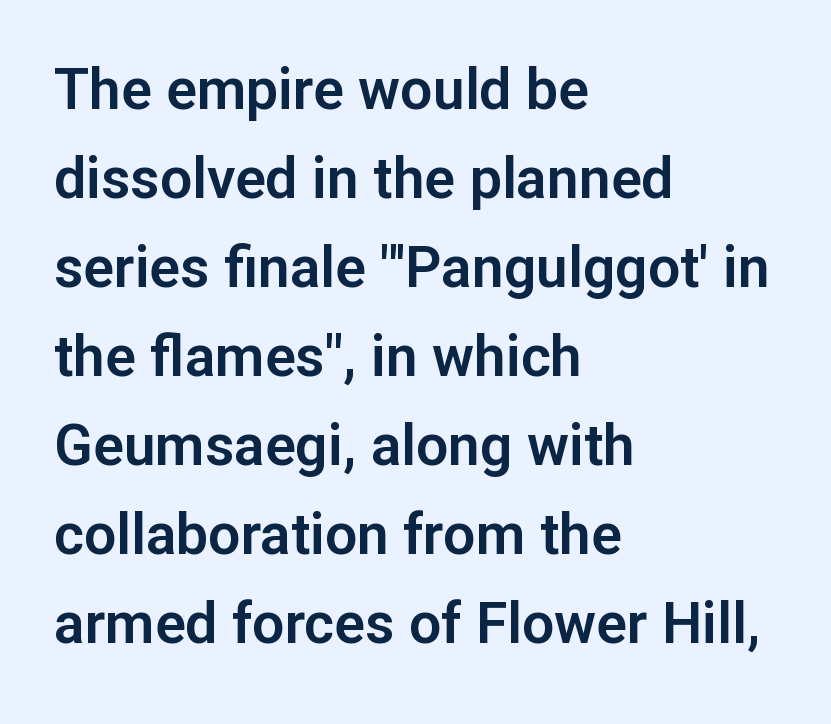
{"serif": "no", "italic": "no", "width": "normal", "stroke_contrast": "low", "x_height": "medium", "monospaced": "no", "underline": "no", "align": "left", "line_spacing": "normal", "line_spacing_ratio": 1.56, "letter_spacing": "normal", "letter_spacing_em": 0.0, "glyph_px": 57}
